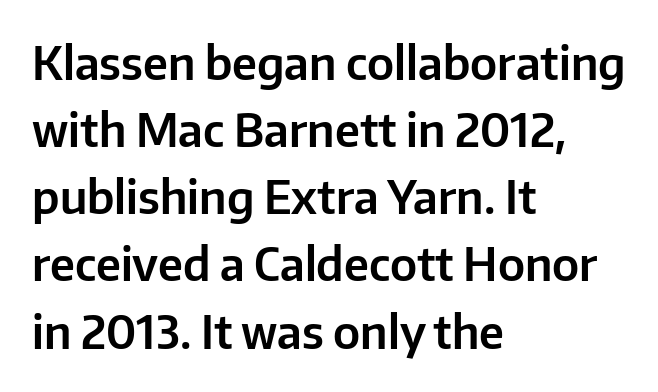
{"serif": "no", "italic": "no", "width": "normal", "stroke_contrast": "low", "x_height": "medium", "monospaced": "no", "underline": "no", "align": "left", "line_spacing": "normal", "line_spacing_ratio": 1.46, "letter_spacing": "normal", "letter_spacing_em": 0.0, "glyph_px": 46}
